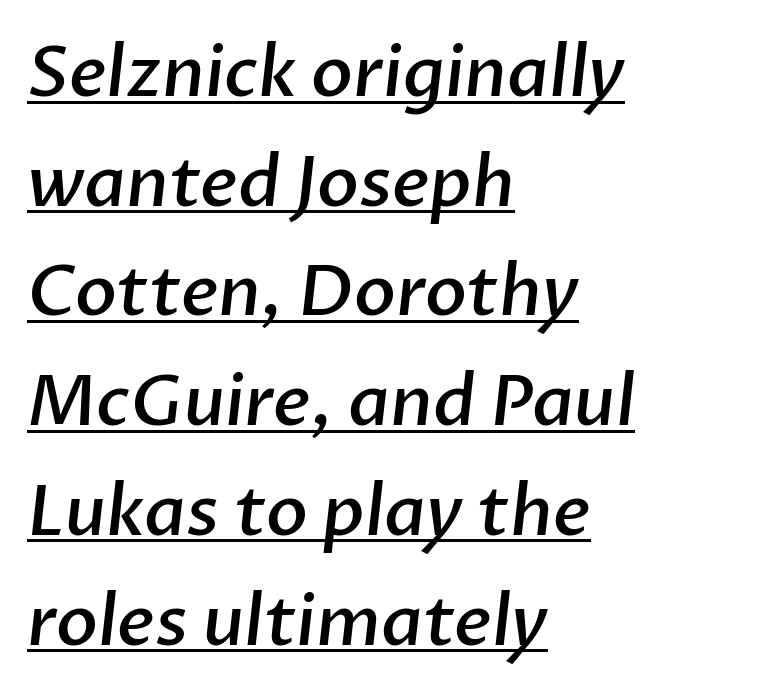
Q: Is the text bold? A: Semi-bold.
Q: Is the typeface a serif or a sans-serif typeface? A: Sans-serif.
Q: Is the text underlined? A: Yes.
Q: How is the paragraph aligned? A: Left-aligned.
Q: Is the spacing between letters normal or unusually wide? A: Normal.
Q: Is the spacing between lines tight, normal or loose? A: Normal.
Q: Width (condensed, normal, or wide)? A: Normal.
Q: Stroke contrast? A: Low.
Q: x-height? A: Medium.
Q: Monospaced? A: No.
